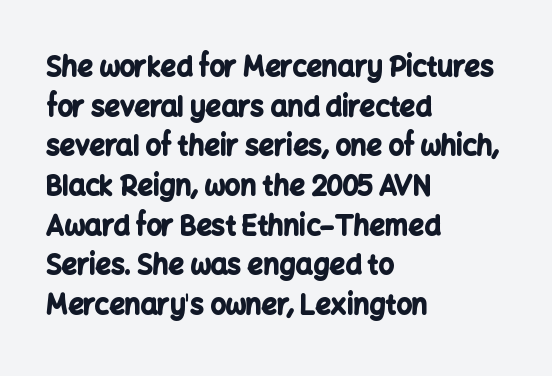
The image shows 27 px bold type, upright; set left-aligned, normal line spacing (1.47x), normal letter spacing, not underlined.
